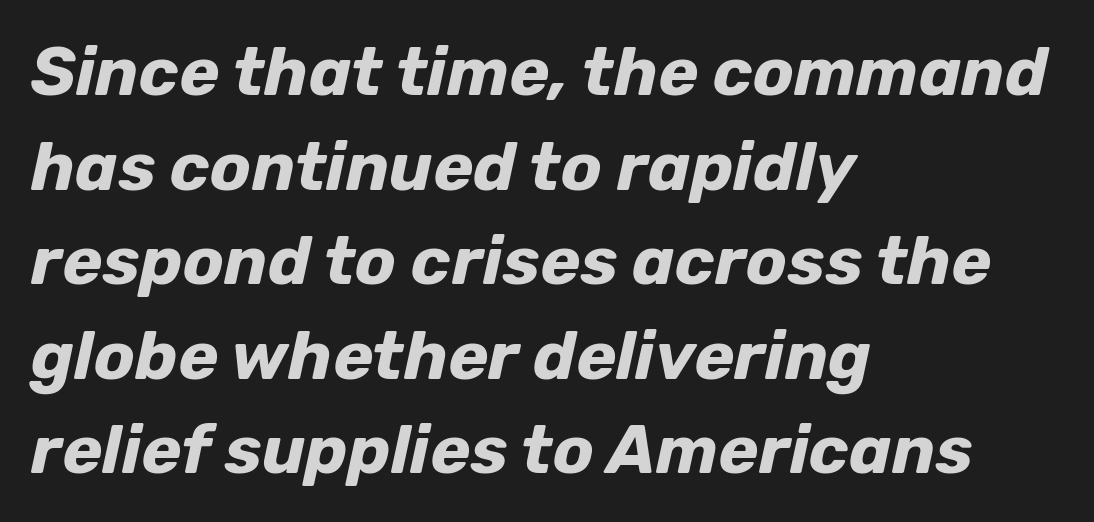
Nothing unusual about the tracking: characters are spaced as the font intends. Italic? Definitely — the glyphs are oblique. A typesetter would call this leading conventional body-copy spacing. These lines are rendered in a variable-pitch font.
